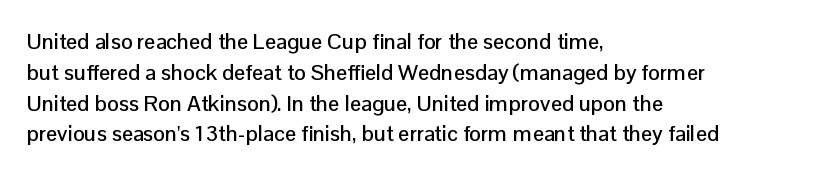
A classic flush-left, rag-right setting is used for this passage. Rendered with straight, roman letterforms. The rendering uses a moderate line-height, typical for paragraphs. In terms of letterspacing, this is plain default setting.
